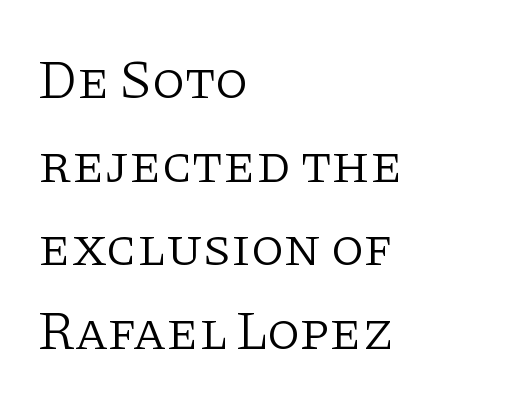
Q: Is the text bold? A: No.
Q: Is the text italic (slanted)? A: No, it is upright.
Q: Is the typeface a serif or a sans-serif typeface? A: Serif.
Q: Is the text underlined? A: No.
Q: How is the paragraph aligned? A: Left-aligned.
Q: Is the spacing between letters normal or unusually wide? A: Normal.
Q: Is the spacing between lines tight, normal or loose? A: Normal.
Q: Width (condensed, normal, or wide)? A: Normal.
Q: Stroke contrast? A: Low.
Q: x-height? A: Large.
Q: Monospaced? A: No.
